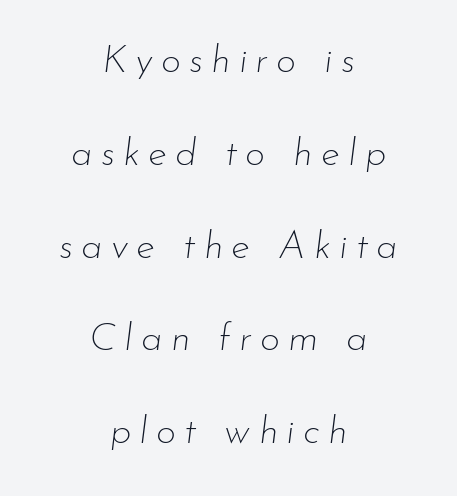
The paragraph shown floats in the horizontal middle. The weight would be labelled regular, book, light, or lighter still. Leading is clearly above the norm, producing a sparse column. The foot of each line stays bare and open.
